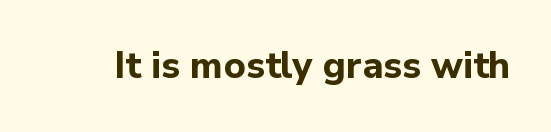
Q: Is the text bold? A: Yes.
Q: Is the text italic (slanted)? A: No, it is upright.
Q: Is the typeface a serif or a sans-serif typeface? A: Sans-serif.
Q: Is the text underlined? A: No.
Q: Is the spacing between letters normal or unusually wide? A: Normal.
Q: Width (condensed, normal, or wide)? A: Normal.
Q: Stroke contrast? A: Low.
Q: x-height? A: Medium.
Q: Monospaced? A: No.
